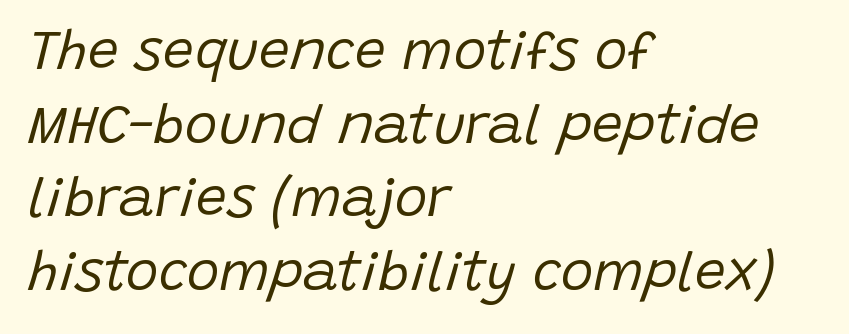
{"italic": "yes", "lean": "right", "slant_degrees": 15, "bold": "no", "weight": "regular", "width": "normal", "stroke_contrast": "low", "x_height": "large", "monospaced": "no", "underline": "no", "align": "left", "line_spacing": "normal", "line_spacing_ratio": 1.34, "letter_spacing": "normal", "letter_spacing_em": 0.0, "glyph_px": 55}
